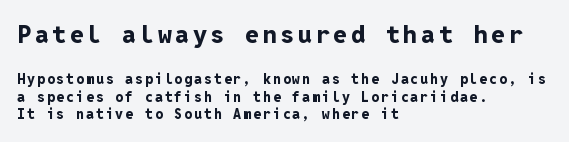
Q: Is the text bold? A: Yes.
Q: Is the text italic (slanted)? A: No, it is upright.
Q: Is the text underlined? A: No.
Q: How is the paragraph aligned? A: Left-aligned.
Q: Is the spacing between lines tight, normal or loose? A: Normal.
Q: Which block of text is set in a larger size, the first (top) or the second (bottom)? A: The first (top) one.
